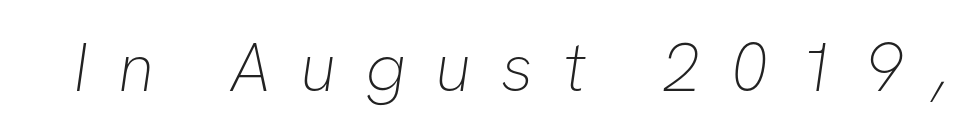
The font family rendered here belongs to the sans-serif group. Someone cranked the tracking dial way up on this one. The letters advance in unequal steps, a hallmark of proportional type. The gap between lines stays unmarked.
